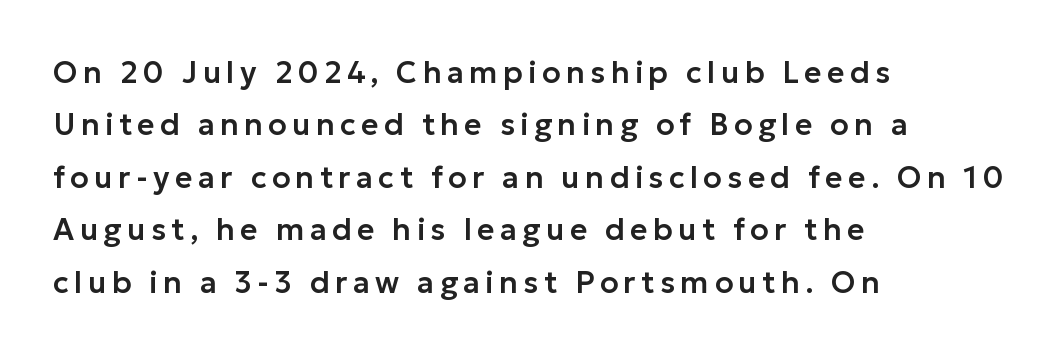
When letters stand straight like this, we call the style roman or upright. Look at the bottom of the vertical strokes: they stop flat, with no serifs. Descender tails drop into unmarked territory. Note the varied advance widths — an 'i' is clearly narrower than an 'm'.
